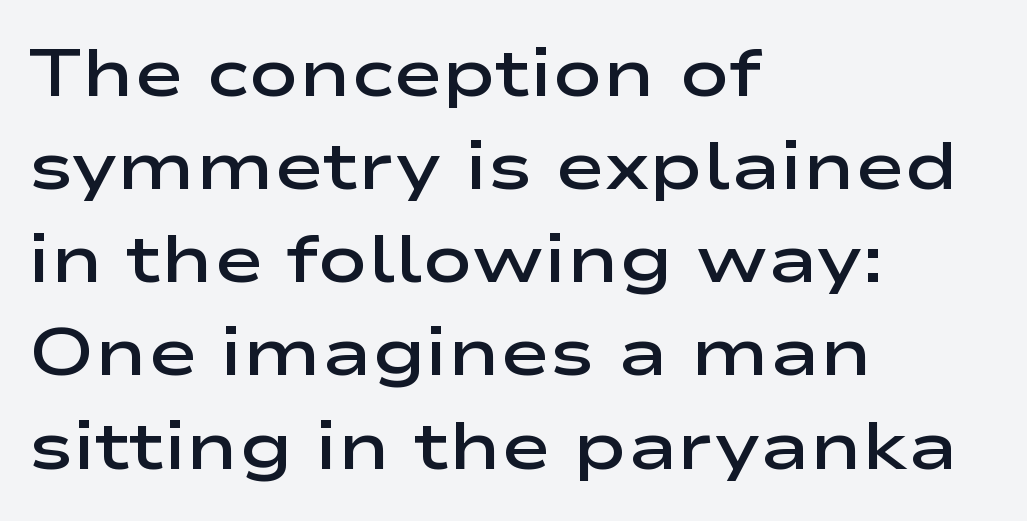
Q: Is the text bold? A: Semi-bold.
Q: Is the text italic (slanted)? A: No, it is upright.
Q: Is the typeface a serif or a sans-serif typeface? A: Sans-serif.
Q: Is the text underlined? A: No.
Q: How is the paragraph aligned? A: Left-aligned.
Q: Is the spacing between letters normal or unusually wide? A: Normal.
Q: Is the spacing between lines tight, normal or loose? A: Normal.
Q: Width (condensed, normal, or wide)? A: Wide.
Q: Stroke contrast? A: Low.
Q: x-height? A: Medium.
Q: Monospaced? A: No.
